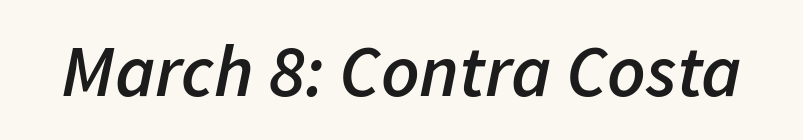
{"italic": "yes", "lean": "right", "slant_degrees": 11, "bold": "semi", "weight": "semibold", "width": "normal", "stroke_contrast": "low", "x_height": "medium", "monospaced": "no", "underline": "no", "letter_spacing": "normal", "letter_spacing_em": 0.0, "glyph_px": 74}
